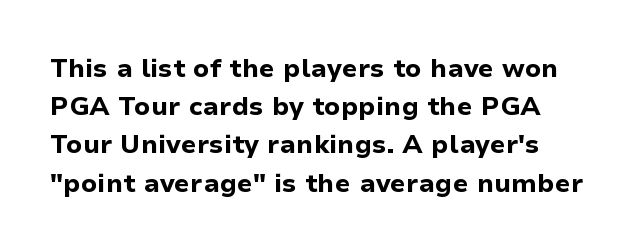
Q: Is the text bold? A: Yes.
Q: Is the text italic (slanted)? A: No, it is upright.
Q: Is the text underlined? A: No.
Q: Is the spacing between letters normal or unusually wide? A: Normal.
Q: Is the spacing between lines tight, normal or loose? A: Normal.
